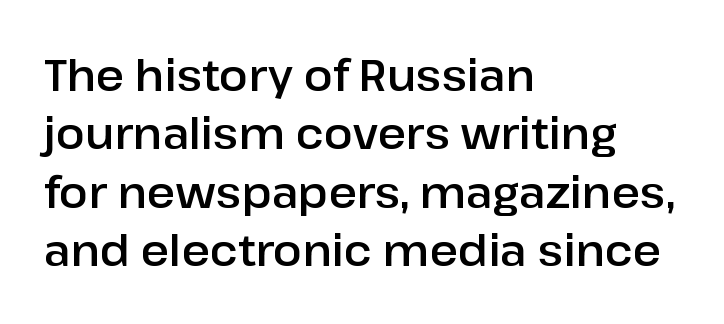
{"serif": "no", "italic": "no", "width": "normal", "stroke_contrast": "low", "x_height": "medium", "monospaced": "no", "underline": "no", "align": "left", "line_spacing": "normal", "line_spacing_ratio": 1.36, "letter_spacing": "normal", "letter_spacing_em": 0.0, "glyph_px": 43}
